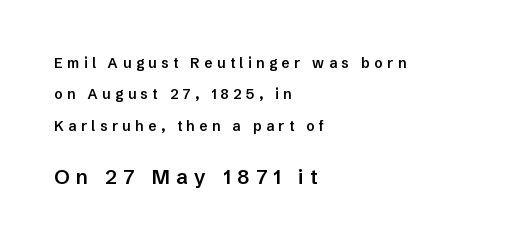
The image shows 20 px text type, upright; set left-aligned, loose line spacing (2.25x), unusually wide letter spacing (+0.32 em), not underlined; the second (bottom) block is 1.43x larger.
